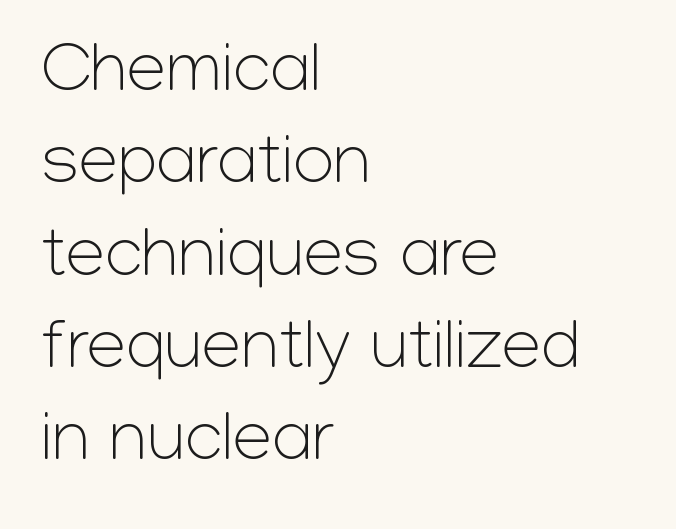
The space directly below the letters is spotless. The axis of the letterforms is exactly vertical. The lines sit at an ordinary, default distance from one another. The text block is weighted toward the left margin, trailing off unevenly rightward. The typeface has the unassuming heft of standard copy or less.
